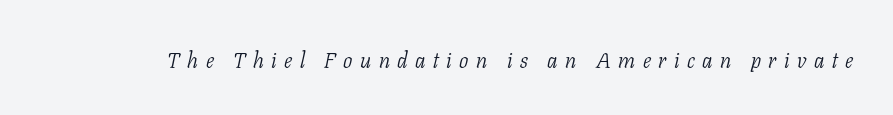
Q: Is the text bold? A: No.
Q: Is the text italic (slanted)? A: Yes, it leans right by about 11 degrees.
Q: Is the text underlined? A: No.
Q: Is the spacing between letters normal or unusually wide? A: Unusually wide.
